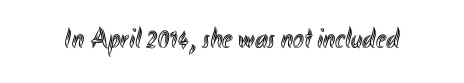
Q: Is the text italic (slanted)? A: Yes.
Q: Is the text underlined? A: No.
Q: Is the spacing between letters normal or unusually wide? A: Normal.
Q: Width (condensed, normal, or wide)? A: Condensed.
Q: x-height? A: Small.
Q: Monospaced? A: No.
